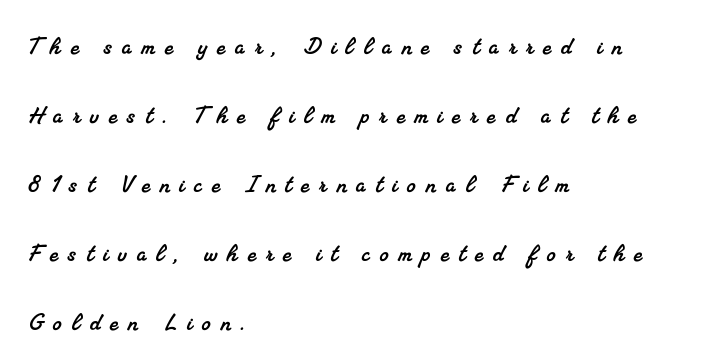
{"serif": "yes", "width": "normal", "stroke_contrast": "medium", "x_height": "small", "monospaced": "no", "underline": "no", "align": "left", "line_spacing": "loose", "line_spacing_ratio": 2.46, "letter_spacing": "wide", "letter_spacing_em": 0.36, "glyph_px": 28}
